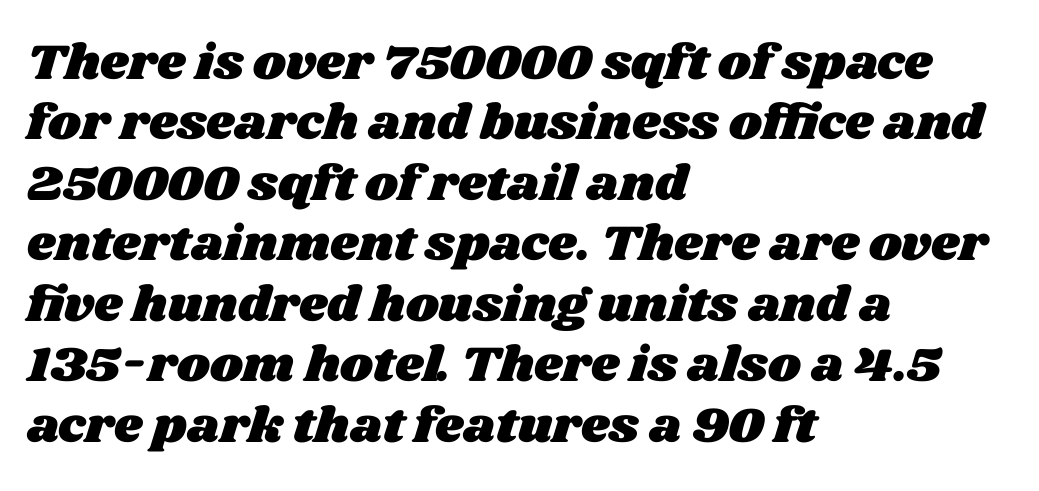
Q: Is the text underlined? A: No.
Q: How is the paragraph aligned? A: Left-aligned.
Q: Is the spacing between letters normal or unusually wide? A: Normal.
Q: Width (condensed, normal, or wide)? A: Wide.
Q: Stroke contrast? A: Medium.
Q: x-height? A: Large.
Q: Monospaced? A: No.
